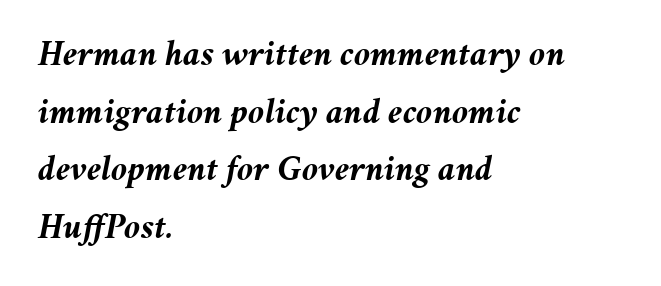
The image shows 36 px semibold type, italic (leaning right); set left-aligned, normal line spacing (1.6x), normal letter spacing, not underlined; medium stroke contrast and a medium x-height.
